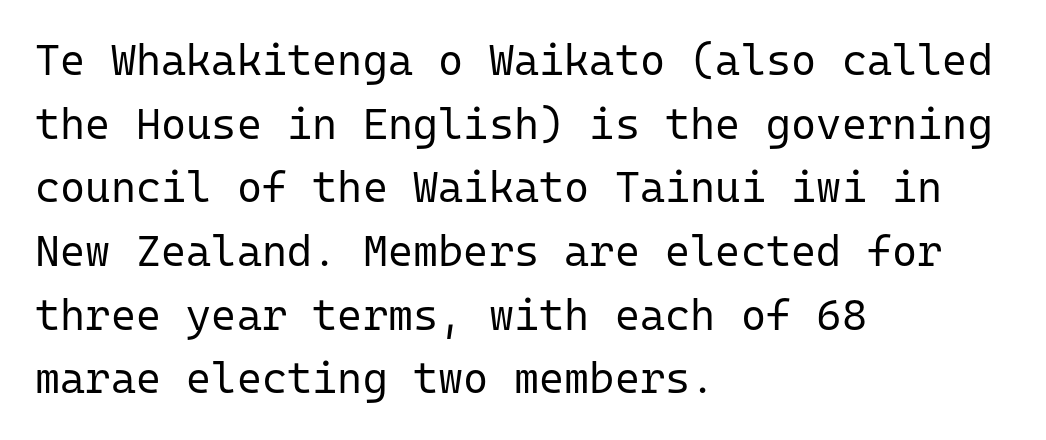
The image shows 43 px regular-weight sans-serif type, upright, monospaced; set left-aligned, normal line spacing (1.48x), normal letter spacing, not underlined; low stroke contrast and a medium x-height.
